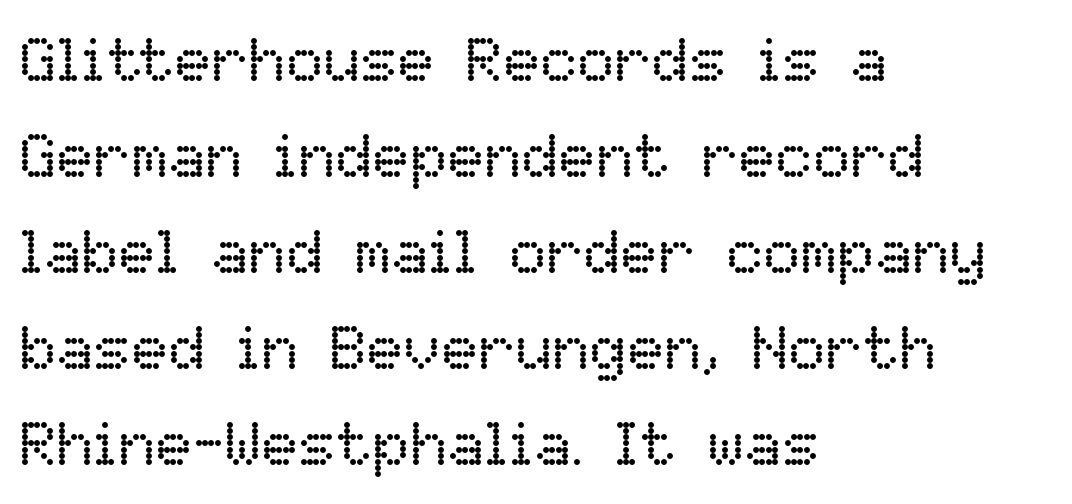
{"italic": "no", "bold": "no", "weight": "regular", "width": "normal", "stroke_contrast": "low", "x_height": "medium", "monospaced": "no", "underline": "no", "align": "left", "line_spacing": "normal", "line_spacing_ratio": 1.55, "letter_spacing": "normal", "letter_spacing_em": 0.0, "glyph_px": 62}
